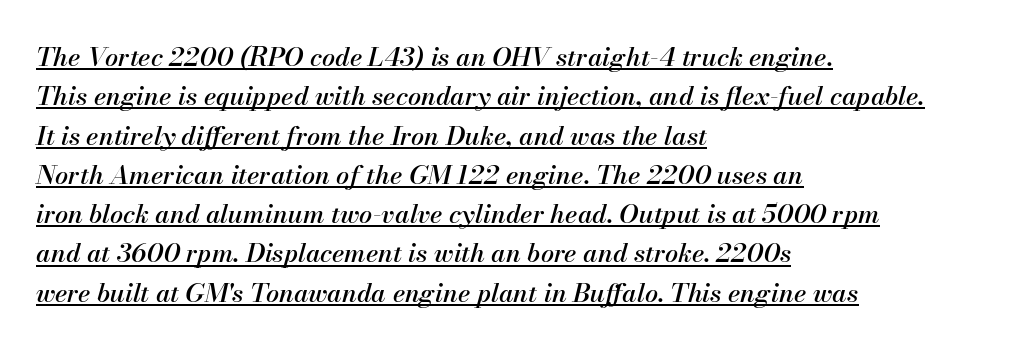
The image shows 26 px text type, italic (leaning right); set left-aligned, normal line spacing (1.51x), normal letter spacing, underlined.
